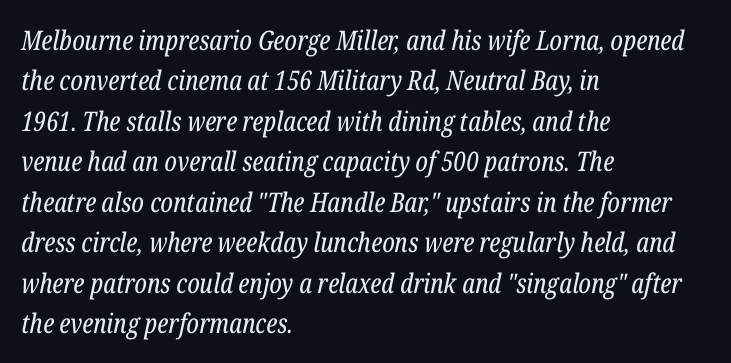
{"italic": "yes", "lean": "right", "slant_degrees": 12, "bold": "no", "underline": "no", "align": "left", "line_spacing": "normal", "line_spacing_ratio": 1.5, "letter_spacing": "normal", "letter_spacing_em": 0.0, "glyph_px": 27}
